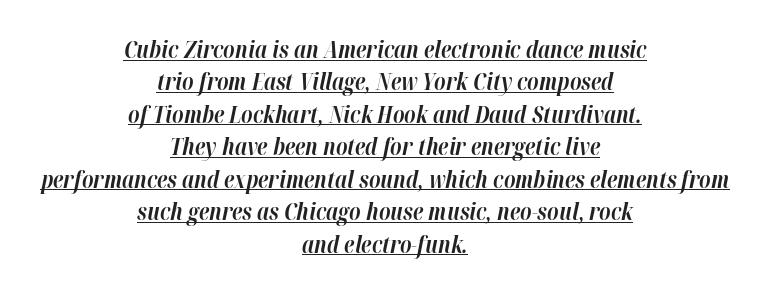
The image shows 23 px bold type, italic (leaning right); set centered, normal line spacing (1.41x), normal letter spacing, underlined.
